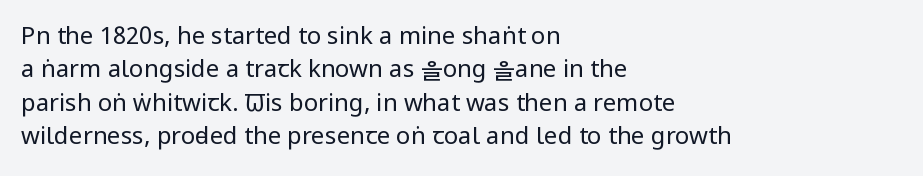
Q: Is the text bold? A: No.
Q: Is the text italic (slanted)? A: No, it is upright.
Q: Is the text underlined? A: No.
Q: How is the paragraph aligned? A: Left-aligned.
Q: Is the spacing between letters normal or unusually wide? A: Normal.
Q: Is the spacing between lines tight, normal or loose? A: Normal.
